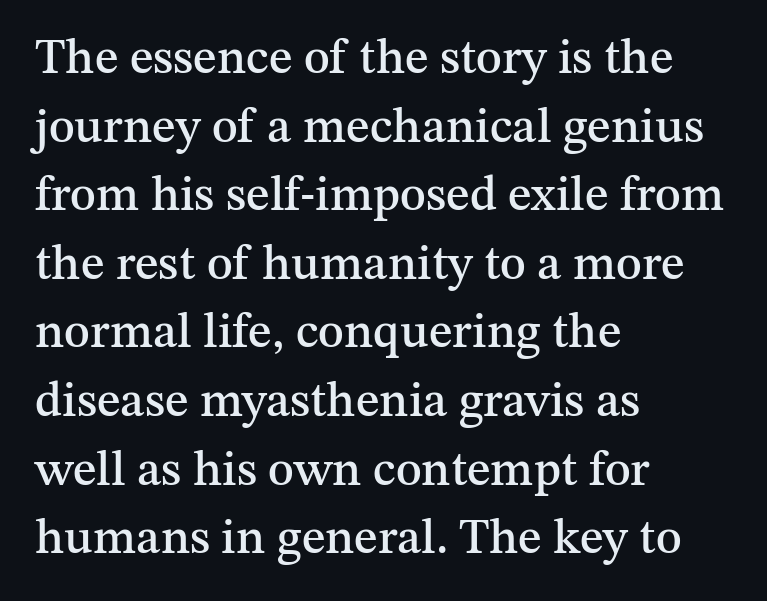
Here the designer chose a conventional face with non-uniform glyph widths. Does the type have serifs? Yes, each stem ends in a small foot. A typesetter would mark this as roman, not italic. Reading down the column, the eye jumps a familiar distance to each next line.
